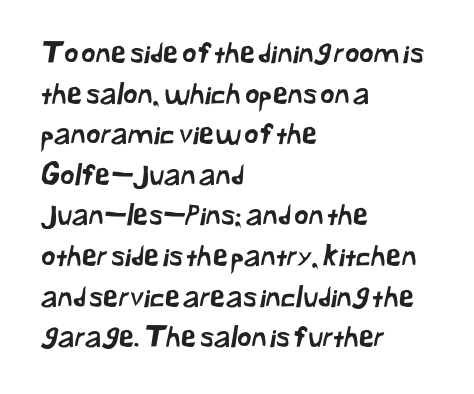
Students, note that the glyphs here touch the page at normal intervals. Nobody drew a line under any word here. The letters advance in unequal steps, a hallmark of proportional type. How would I describe the line gaps? Plain and ordinary. Layout note: lines flush left. Look at the bottom of the vertical strokes: they stop flat, with no serifs.
